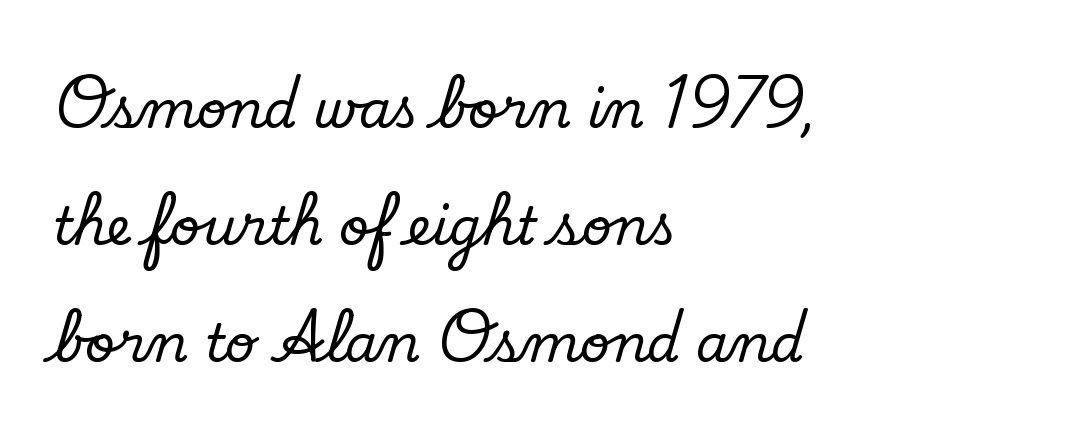
{"serif": "yes", "width": "normal", "stroke_contrast": "low", "x_height": "small", "monospaced": "no", "underline": "no", "align": "left", "line_spacing": "loose", "line_spacing_ratio": 2.25, "letter_spacing": "normal", "letter_spacing_em": 0.0, "glyph_px": 52}
